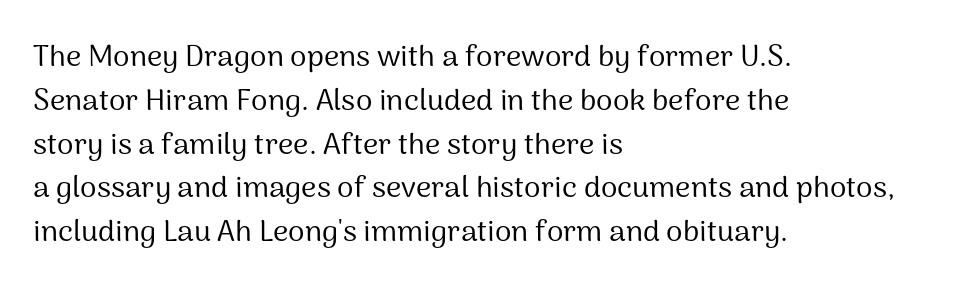
{"serif": "no", "italic": "no", "bold": "no", "weight": "regular", "width": "normal", "stroke_contrast": "medium", "x_height": "medium", "monospaced": "no", "underline": "no", "align": "left", "line_spacing": "normal", "line_spacing_ratio": 1.46, "letter_spacing": "normal", "letter_spacing_em": 0.0, "glyph_px": 30}
